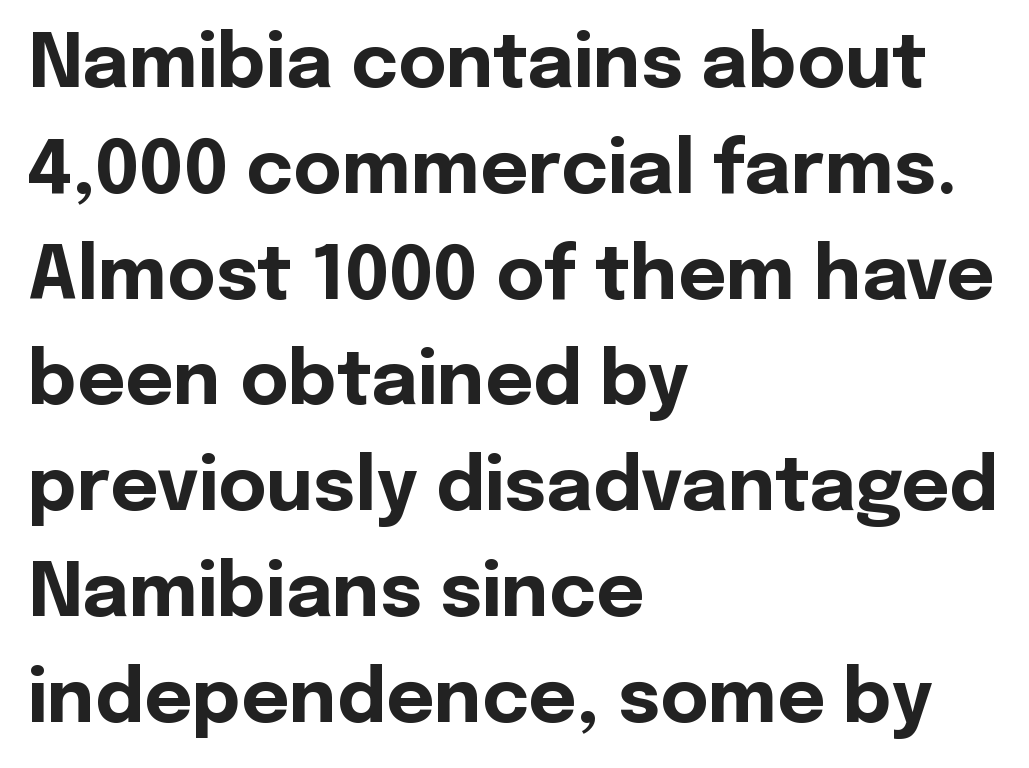
Q: Is the text bold? A: Yes.
Q: Is the text italic (slanted)? A: No, it is upright.
Q: Is the typeface a serif or a sans-serif typeface? A: Sans-serif.
Q: Is the text underlined? A: No.
Q: How is the paragraph aligned? A: Left-aligned.
Q: Is the spacing between letters normal or unusually wide? A: Normal.
Q: Is the spacing between lines tight, normal or loose? A: Normal.
Q: Width (condensed, normal, or wide)? A: Normal.
Q: x-height? A: Medium.
Q: Monospaced? A: No.
